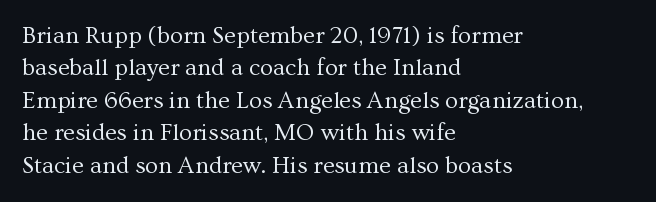
The typesetter chose a ragged-right arrangement here. In terms of letterspacing, this is plain default setting. Descenders hang freely into open space. A typesetter would call this leading conventional body-copy spacing. Stems and bowls with no extra thickness — not bold.
